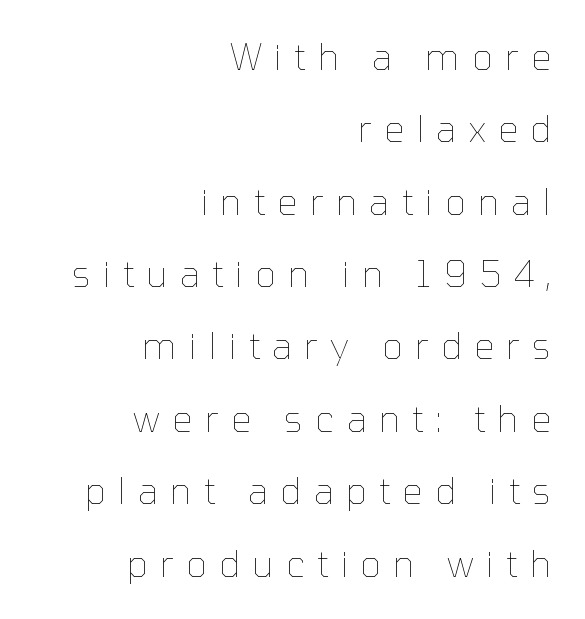
The image shows 36 px thin type, upright; set right-aligned, loose line spacing (2.01x), unusually wide letter spacing (+0.34 em), not underlined; low stroke contrast and a medium x-height.
